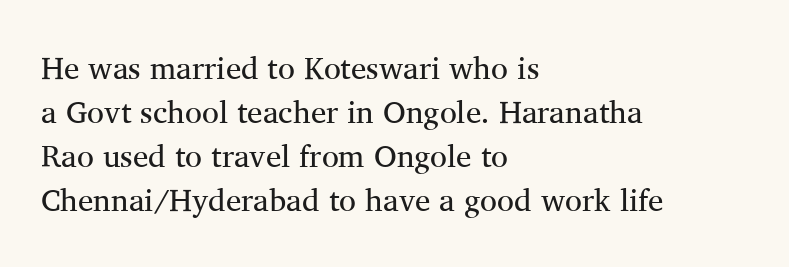
{"serif": "yes", "italic": "no", "bold": "no", "weight": "regular", "width": "normal", "stroke_contrast": "medium", "x_height": "medium", "monospaced": "no", "underline": "no", "align": "left", "line_spacing": "normal", "line_spacing_ratio": 1.42, "letter_spacing": "normal", "letter_spacing_em": 0.0, "glyph_px": 31}
